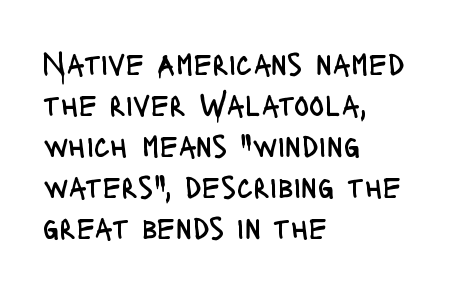
The image shows 32 px regular-weight, condensed sans-serif type, upright; set left-aligned, normal line spacing (1.28x), normal letter spacing, not underlined; low stroke contrast and a large x-height.
